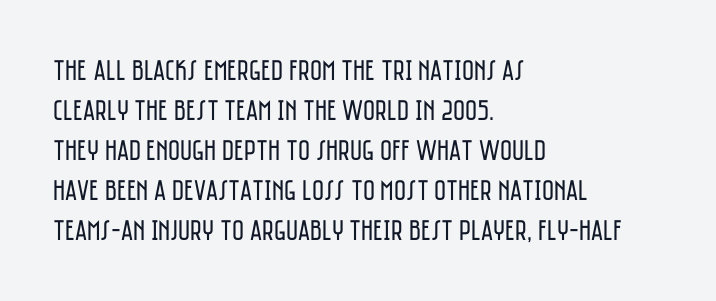
Q: Is the text bold? A: No.
Q: Is the text italic (slanted)? A: No, it is upright.
Q: Is the typeface a serif or a sans-serif typeface? A: Sans-serif.
Q: Is the text underlined? A: No.
Q: How is the paragraph aligned? A: Left-aligned.
Q: Is the spacing between letters normal or unusually wide? A: Normal.
Q: Is the spacing between lines tight, normal or loose? A: Normal.
Q: Width (condensed, normal, or wide)? A: Condensed.
Q: Stroke contrast? A: Low.
Q: x-height? A: Large.
Q: Monospaced? A: No.
